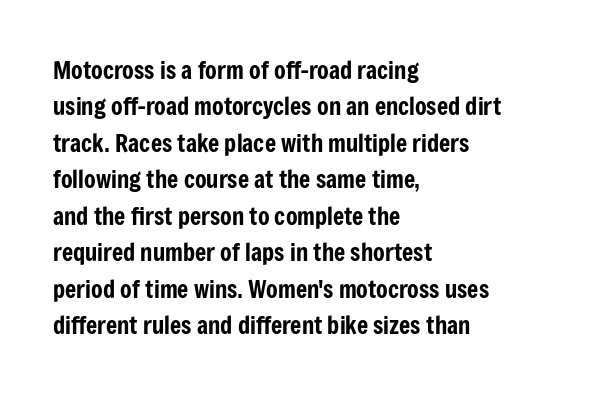
{"italic": "no", "underline": "no", "align": "left", "line_spacing": "normal", "line_spacing_ratio": 1.52, "letter_spacing": "normal", "letter_spacing_em": 0.0, "glyph_px": 24}
